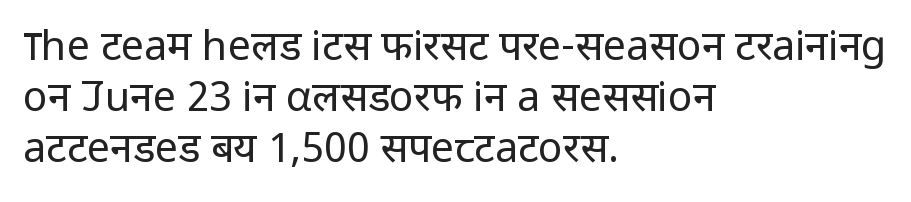
{"serif": "no", "italic": "no", "bold": "no", "weight": "regular", "width": "normal", "stroke_contrast": "low", "x_height": "medium", "monospaced": "no", "underline": "no", "align": "left", "line_spacing_ratio": 1.24, "letter_spacing": "normal", "letter_spacing_em": 0.0, "glyph_px": 41}
